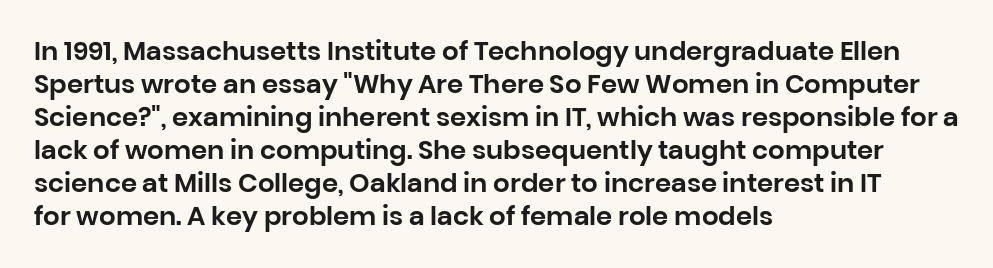
{"italic": "no", "underline": "no", "align": "left", "line_spacing": "normal", "line_spacing_ratio": 1.27, "letter_spacing": "normal", "letter_spacing_em": 0.0, "glyph_px": 26}
